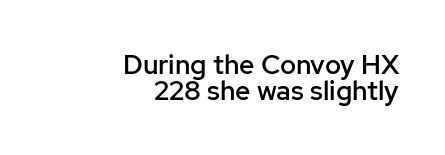
{"italic": "no", "bold": "semi", "underline": "no", "align": "right", "line_spacing": "tight", "line_spacing_ratio": 0.95, "letter_spacing": "normal", "letter_spacing_em": 0.0, "glyph_px": 27}
